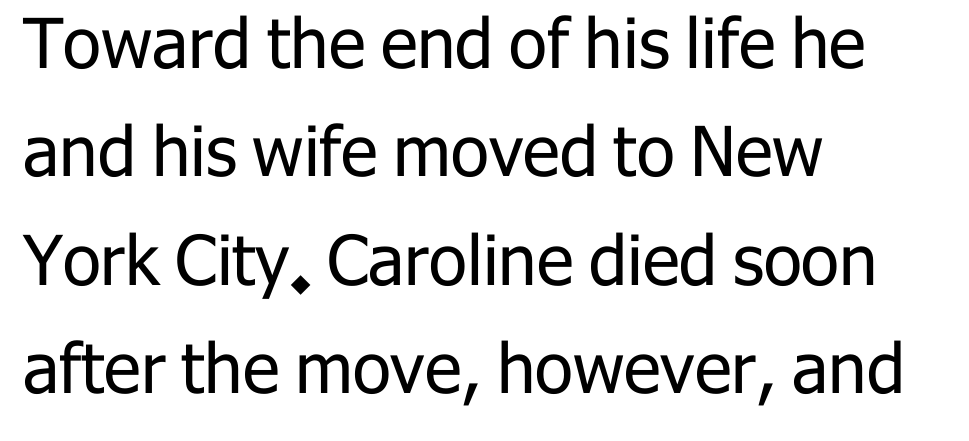
The image shows 69 px regular-weight sans-serif type, upright; set left-aligned, normal line spacing (1.57x), normal letter spacing, not underlined; low stroke contrast and a medium x-height.
